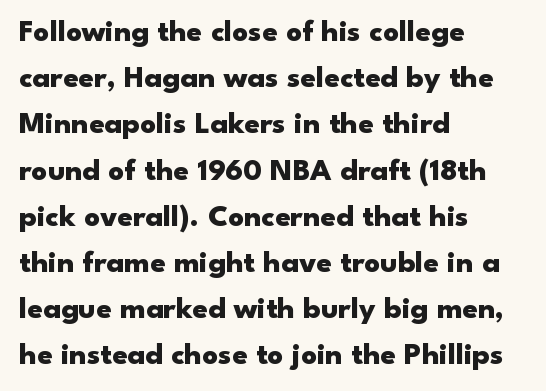
{"serif": "no", "italic": "no", "bold": "yes", "weight": "heavy", "width": "wide", "stroke_contrast": "low", "x_height": "small", "monospaced": "no", "underline": "no", "align": "left", "line_spacing": "normal", "line_spacing_ratio": 1.49, "letter_spacing": "normal", "letter_spacing_em": 0.0, "glyph_px": 31}
